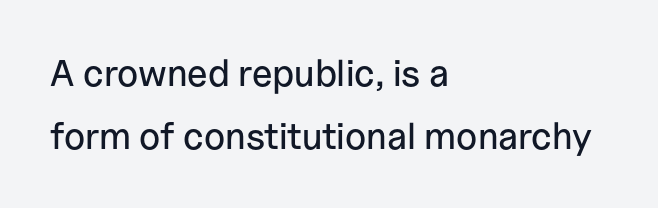
The image shows 37 px sans-serif type, upright; set left-aligned, normal line spacing (1.69x), normal letter spacing, not underlined; low stroke contrast and a medium x-height.
